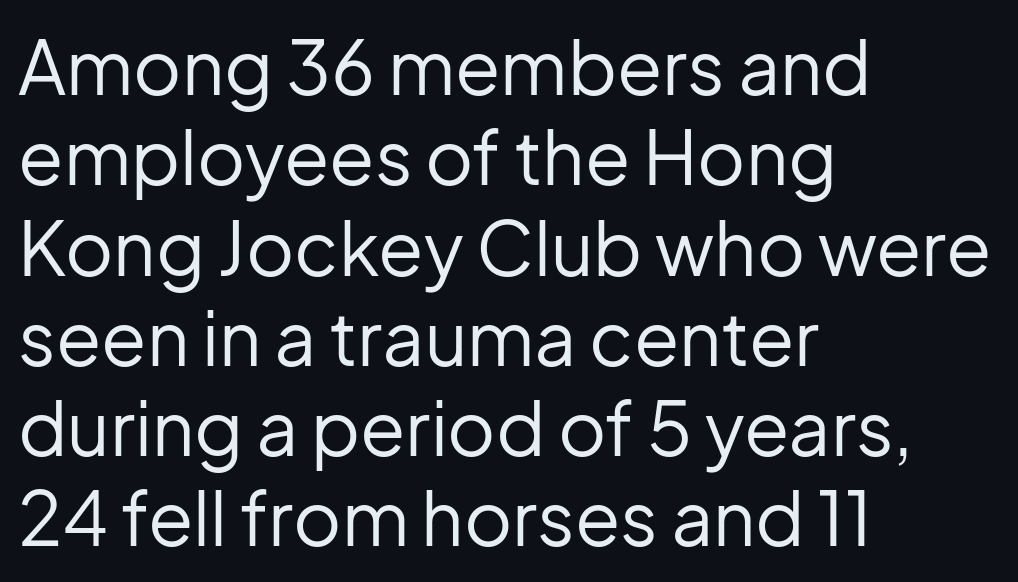
Do the characters align in a grid? No, the font is proportional. No extra ink here — the face is not bold. Descenders are the only things crossing below the line. Compared with typical body copy, the letter spacing here is the same. Teacher's note: observe the even left margin — that is flush-left alignment. This is sans-serif lettering, the kind often seen on screens and signage.
